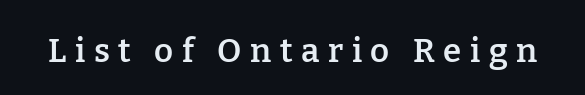
Any mark beneath the type? The region is blank. Spacing verdict: proportional, widths tailored to each character. Weight check: semibold — heavier than regular, not quite bold. These lines are composed in type with serifs. Every character sits straight up, as roman type does.
